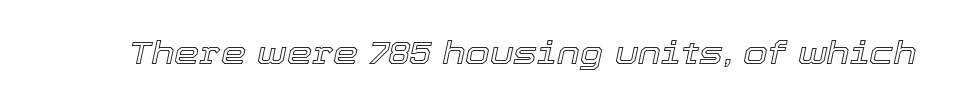
The image shows 32 px text type, italic (leaning right); set normal letter spacing, not underlined; a medium x-height.
